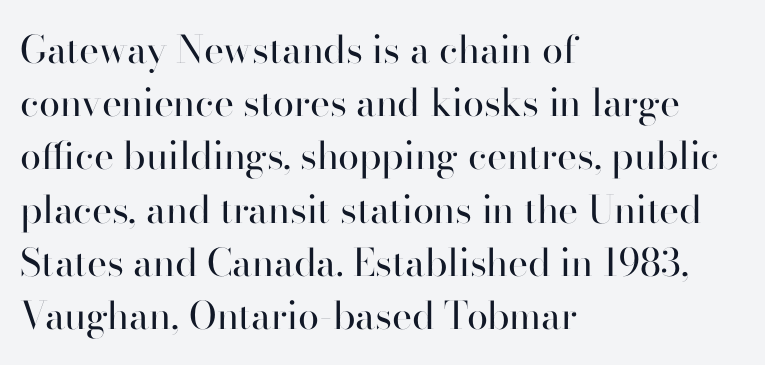
This sample has the flowing, uneven cadence of proportional lettering. The strokes are not fattened; the text isn't bold. These lines sit exactly where default settings would place them. The text was rendered using a sans face with plain stroke endings. The setting favours the left margin, as ordinary paragraphs usually do.
